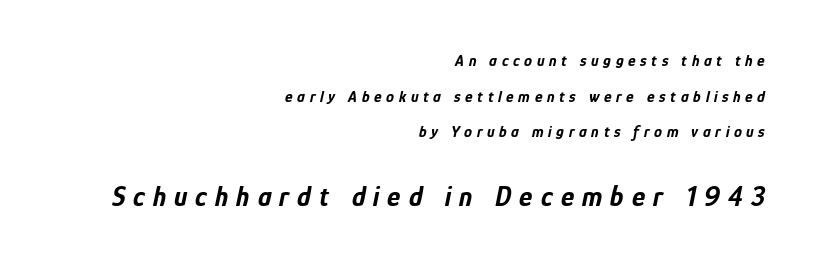
The image shows 28 px bold, condensed type, italic (leaning right); set right-aligned, loose line spacing (2.23x), unusually wide letter spacing (+0.29 em), not underlined; the second (bottom) block is 1.75x larger; low stroke contrast and a medium x-height.
